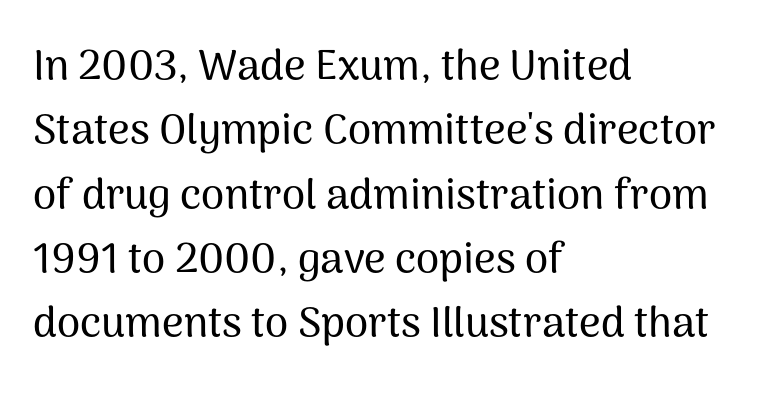
{"serif": "no", "italic": "no", "width": "normal", "stroke_contrast": "medium", "x_height": "medium", "monospaced": "no", "underline": "no", "align": "left", "line_spacing": "normal", "line_spacing_ratio": 1.53, "letter_spacing": "normal", "letter_spacing_em": 0.0, "glyph_px": 42}
